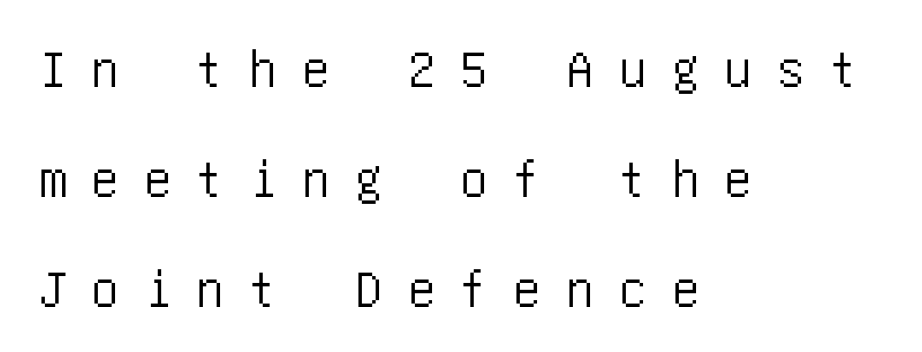
The rendering shows plain stroke endings on the letterforms — a sans-serif design. Any mark beneath the type? The region is blank. Characters remain perfectly vertical along every line. These lines stack with their left ends in a neat column. Compared with typical body copy, the letter spacing here is much looser. These lines stand farther apart than default settings would place them.
